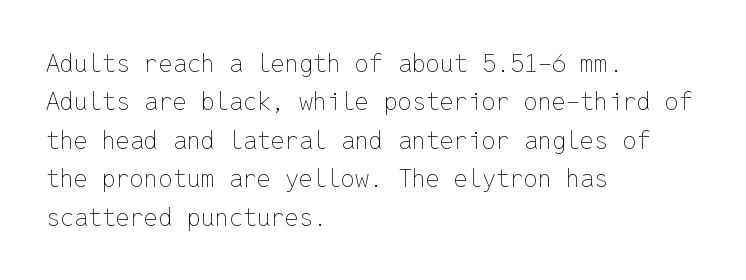
This sample uses an upright cut, with every glyph sitting square on the baseline. The string is rendered with underlining switched off. Tracking value appears to be zero — textbook default spacing. The lines in this sample share a left origin and differ only in where they stop. Vertical spacing — default.
